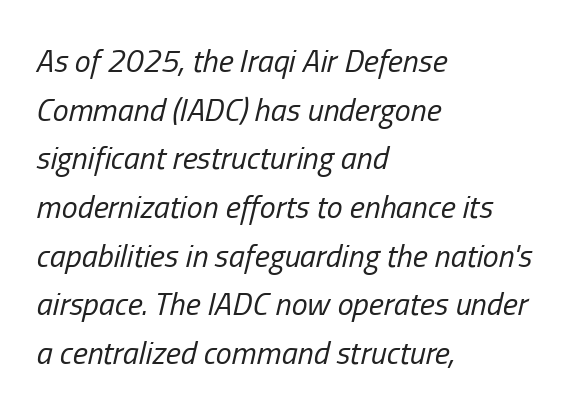
The image shows 32 px regular-weight, condensed type, italic (leaning right); set left-aligned, normal line spacing (1.52x), normal letter spacing, not underlined; low stroke contrast and a medium x-height.
